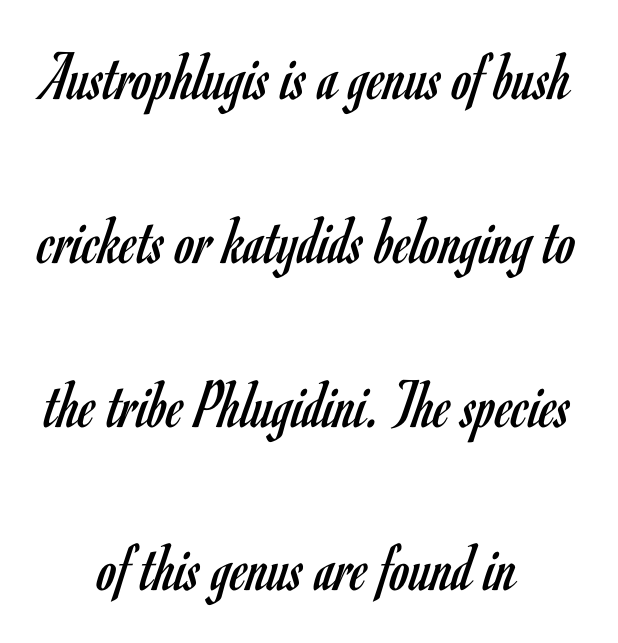
Does the copy run flush right? No — it is centered line by line. The vertical gap from one line to the next is large. To sum up the face: it is a sans, with no serifs. The space directly below the letters is spotless. This sample has the flowing, uneven cadence of proportional lettering. Bold? No — there's no thickening of the strokes.
